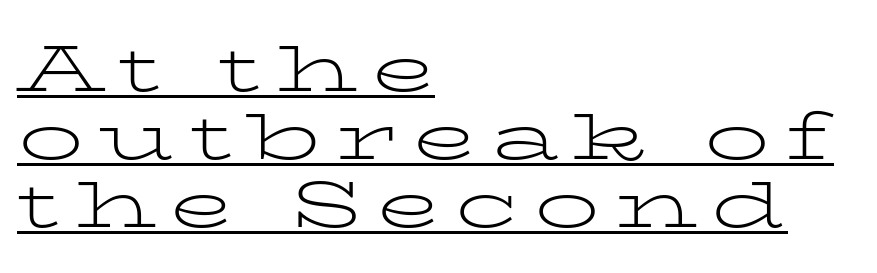
{"serif": "yes", "italic": "no", "bold": "no", "weight": "light", "width": "wide", "stroke_contrast": "low", "x_height": "medium", "monospaced": "no", "underline": "yes", "align": "left", "line_spacing": "tight", "line_spacing_ratio": 1.05, "letter_spacing": "wide", "letter_spacing_em": 0.21, "glyph_px": 65}
